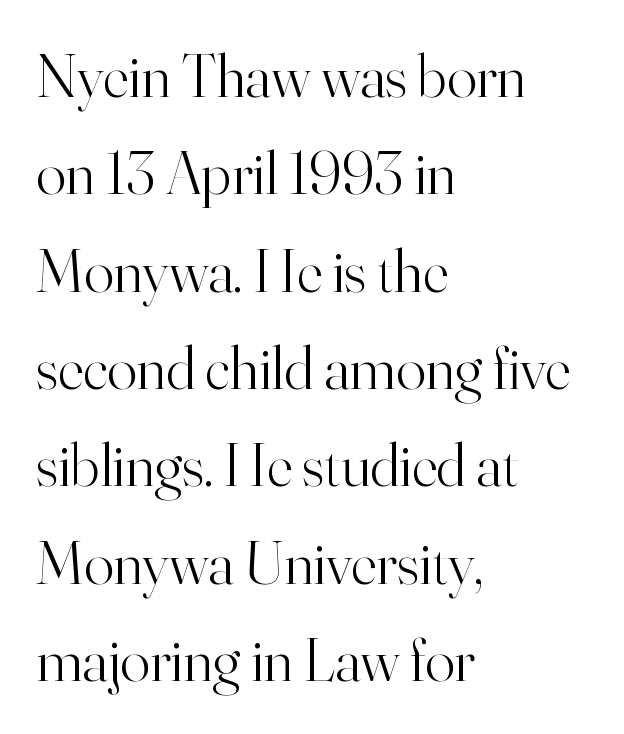
The passage shown has conventional tracking throughout. The weight would be labelled regular, book, light, or lighter still. A typesetter would call this proportional, since set widths differ per character. Has an underline been added? It has not. Old-style or modern, the face here clearly has serifs. Compared with a centered layout, this one pins lines to the left instead.
